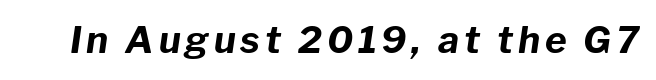
{"italic": "yes", "lean": "right", "slant_degrees": 8, "bold": "yes", "weight": "bold", "width": "normal", "stroke_contrast": "low", "x_height": "medium", "monospaced": "no", "underline": "no", "glyph_px": 37}
